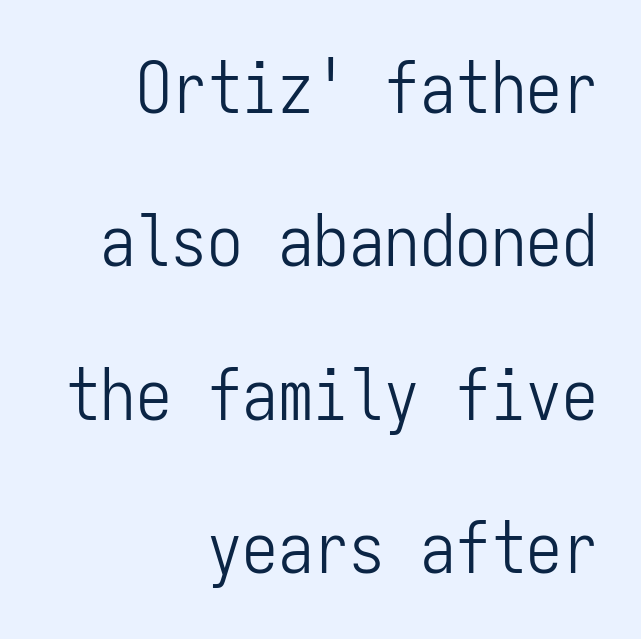
Stroke terminals: plain, sans-serif. These lines stack with their right ends in a neat column. Letters have the restrained weight of plain body copy at most. The axis of the letterforms is exactly vertical.
